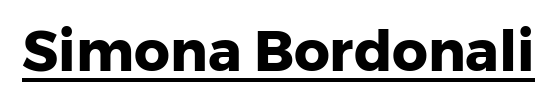
{"serif": "no", "italic": "no", "bold": "yes", "weight": "heavy", "width": "normal", "stroke_contrast": "low", "x_height": "medium", "monospaced": "no", "underline": "yes", "letter_spacing": "normal", "letter_spacing_em": 0.0, "glyph_px": 56}
